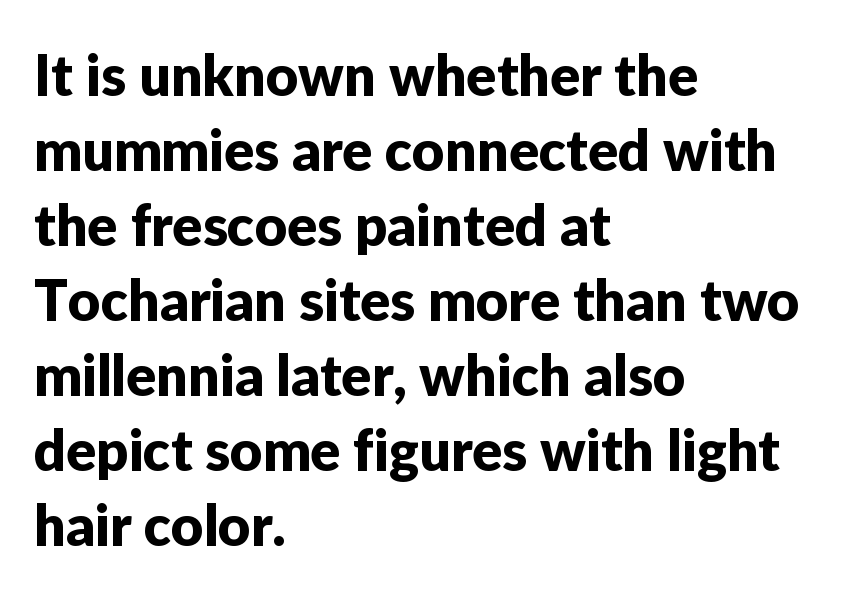
Ascenders rise straight up at ninety degrees. Beneath every word, the page is bare. Examine the stroke ends and you'll find no serifs. Caption: standard tracking, unaltered. A typesetter would call this proportional, since set widths differ per character. The passage shown stacks its lines at a standard gap.
